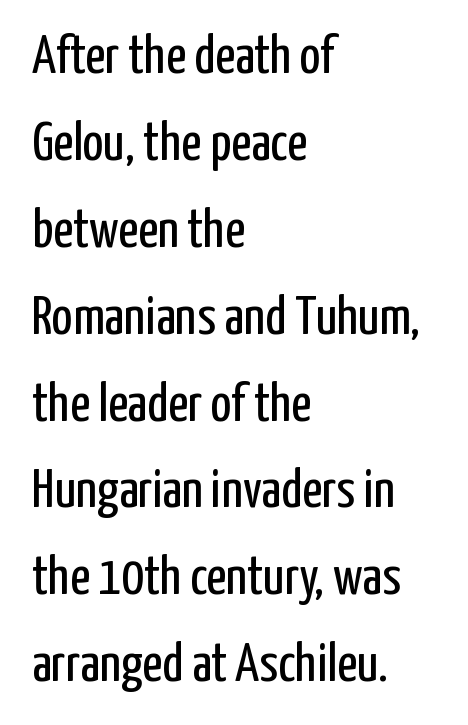
The image shows 55 px regular-weight, condensed sans-serif type, upright; set left-aligned, normal line spacing (1.58x), normal letter spacing, not underlined; low stroke contrast and a medium x-height.
